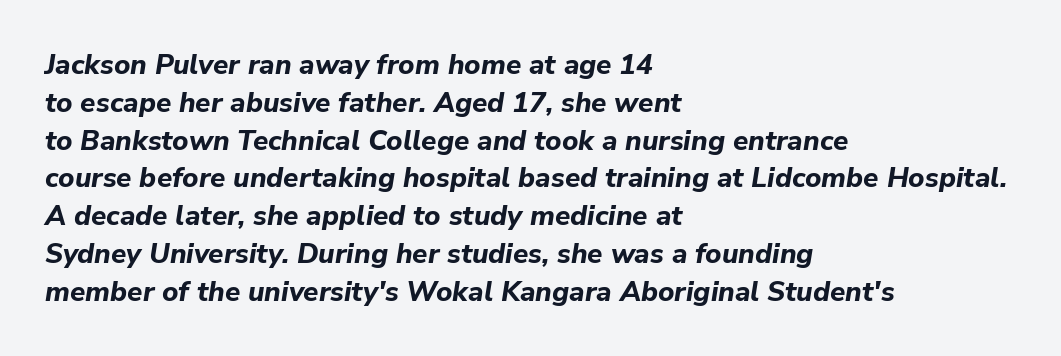
Q: Is the text bold? A: Yes.
Q: Is the text italic (slanted)? A: Yes, it leans right by about 9 degrees.
Q: Is the text underlined? A: No.
Q: How is the paragraph aligned? A: Left-aligned.
Q: Is the spacing between letters normal or unusually wide? A: Normal.
Q: Is the spacing between lines tight, normal or loose? A: Normal.
Q: Width (condensed, normal, or wide)? A: Normal.
Q: Stroke contrast? A: Low.
Q: x-height? A: Medium.
Q: Monospaced? A: No.
